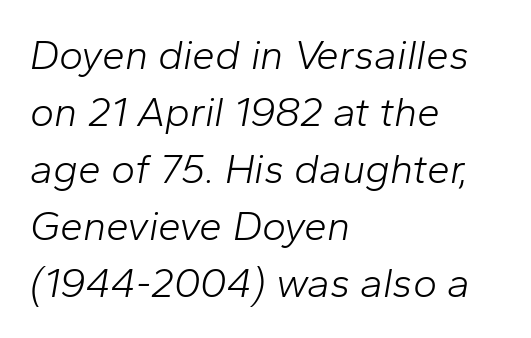
The lines are quadded left. The face used here is proportionally spaced, like ordinary book or web type. These lines were composed using italics. The letterforms sit shoulder to shoulder at normal distance. What's the leading like? Ordinary, nothing unusual. Stroke thickness stays within the range of a standard reading face or lighter.
